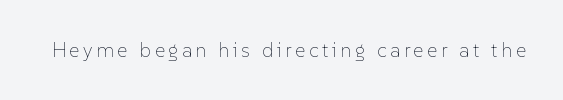
The type sits square on the baseline with zero lean. The strip under each line holds only bare page. Is the stroke heavy? The answer is a plain regular-or-lighter.
